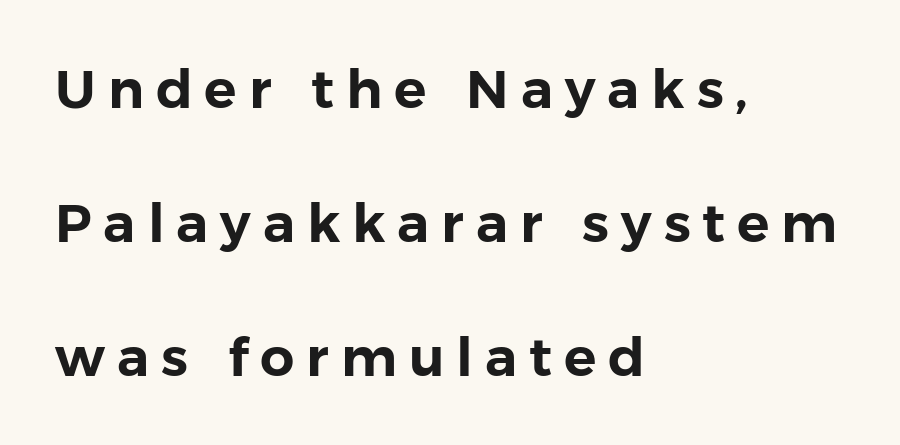
{"serif": "no", "italic": "no", "width": "normal", "stroke_contrast": "low", "x_height": "medium", "monospaced": "no", "underline": "no", "align": "left", "line_spacing": "loose", "line_spacing_ratio": 2.48, "letter_spacing": "wide", "letter_spacing_em": 0.22, "glyph_px": 54}
